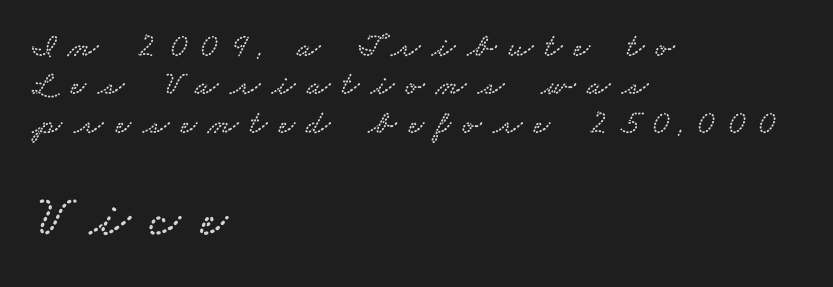
The image shows 59 px wide type; set left-aligned, tight line spacing (1.13x), unusually wide letter spacing (+0.35 em), not underlined; the second (bottom) block is 1.74x larger; low stroke contrast and a small x-height.
